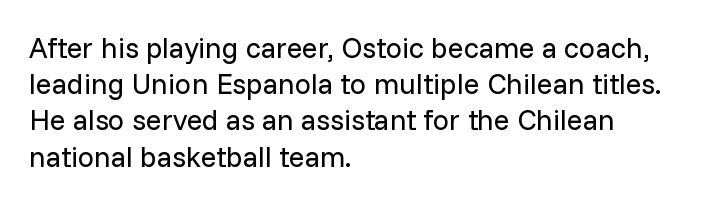
The passage shown is not bold in any degree. This rendering features lettering with no underline. Tall strokes in this sample are plumb rather than angled. Alignment: flush left. Notice how descenders clear the ascenders below comfortably — that's standard leading.
